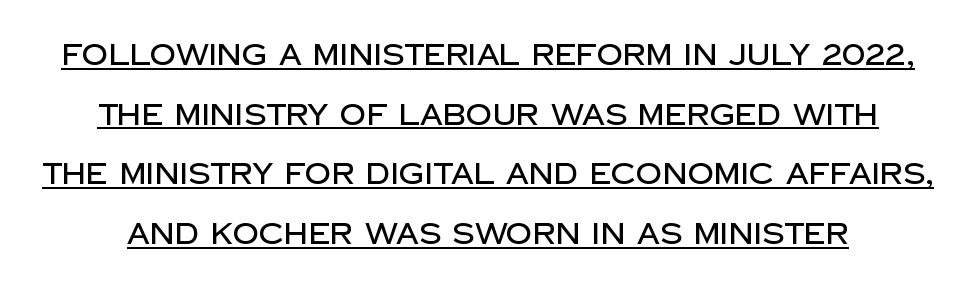
Regarding leading, the lines here are spaced well apart. Here the designer chose a conventional face with non-uniform glyph widths. Letter spacing: default. The face used here appears with an underline applied. The axis of the letterforms is exactly vertical.
